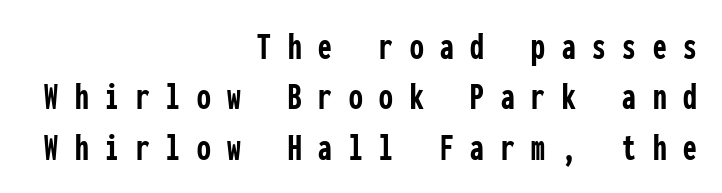
The image shows 39 px semibold, condensed sans-serif type, upright, monospaced; set right-aligned, normal line spacing (1.29x), unusually wide letter spacing (+0.43 em), not underlined; low stroke contrast and a medium x-height.
